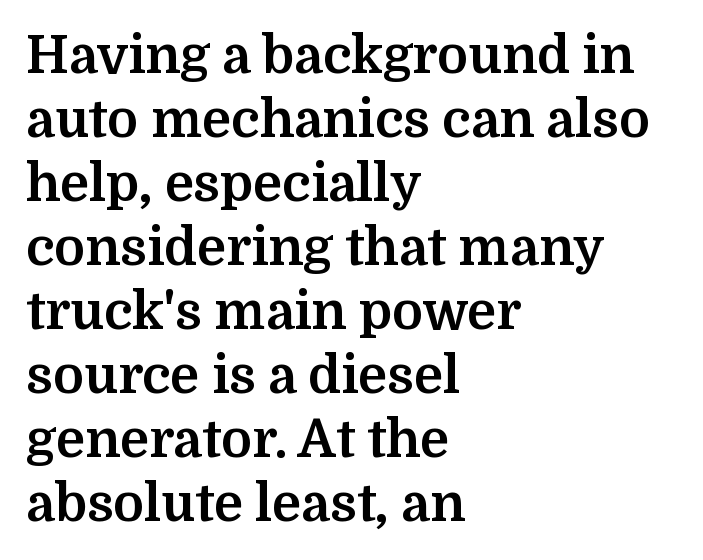
Q: Is the text bold? A: Yes.
Q: Is the text italic (slanted)? A: No, it is upright.
Q: Is the typeface a serif or a sans-serif typeface? A: Serif.
Q: Is the text underlined? A: No.
Q: How is the paragraph aligned? A: Left-aligned.
Q: Is the spacing between letters normal or unusually wide? A: Normal.
Q: Width (condensed, normal, or wide)? A: Normal.
Q: Stroke contrast? A: Medium.
Q: x-height? A: Medium.
Q: Monospaced? A: No.
